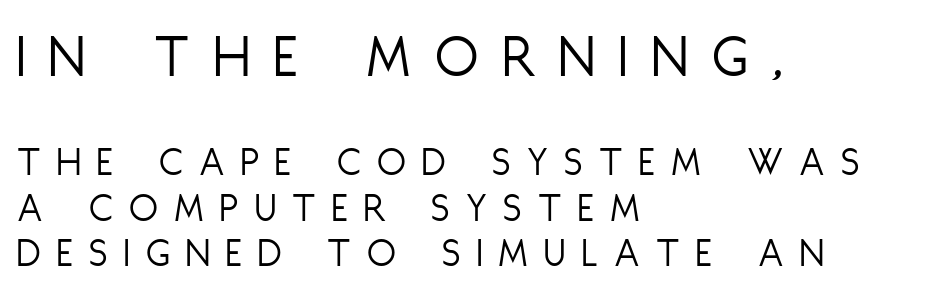
{"serif": "no", "italic": "no", "bold": "no", "weight": "light", "width": "condensed", "stroke_contrast": "low", "x_height": "large", "monospaced": "no", "underline": "no", "align": "left", "line_spacing": "tight", "line_spacing_ratio": 1.08, "letter_spacing": "wide", "letter_spacing_em": 0.39, "larger_block": "first", "size_ratio": 1.5, "glyph_px": 63}
